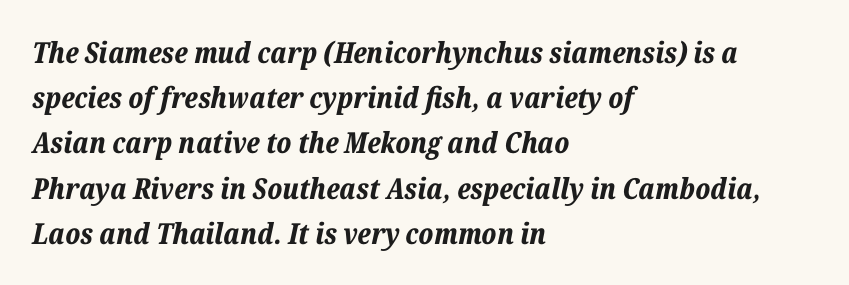
The rendering uses natural spacing where letterforms have individual widths. Does the copy run flush right? No — it runs flush left. The font's italic variant was chosen for this text. Notice how descenders clear the ascenders below comfortably — that's standard leading.
